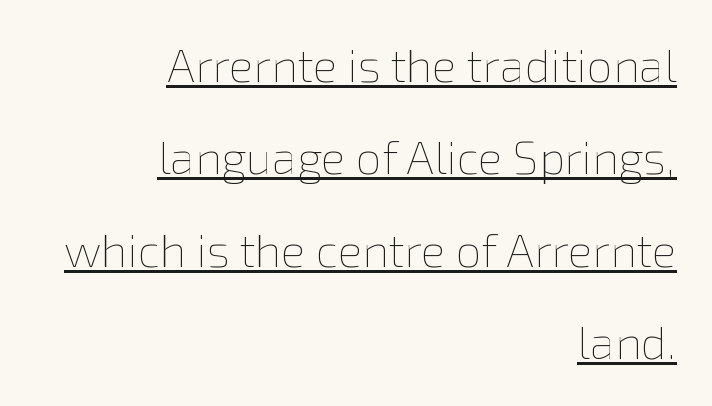
Q: Is the text bold? A: No.
Q: Is the text italic (slanted)? A: No, it is upright.
Q: Is the text underlined? A: Yes.
Q: How is the paragraph aligned? A: Right-aligned.
Q: Is the spacing between letters normal or unusually wide? A: Normal.
Q: Is the spacing between lines tight, normal or loose? A: Loose.
Q: Width (condensed, normal, or wide)? A: Normal.
Q: Stroke contrast? A: Low.
Q: x-height? A: Medium.
Q: Monospaced? A: No.
